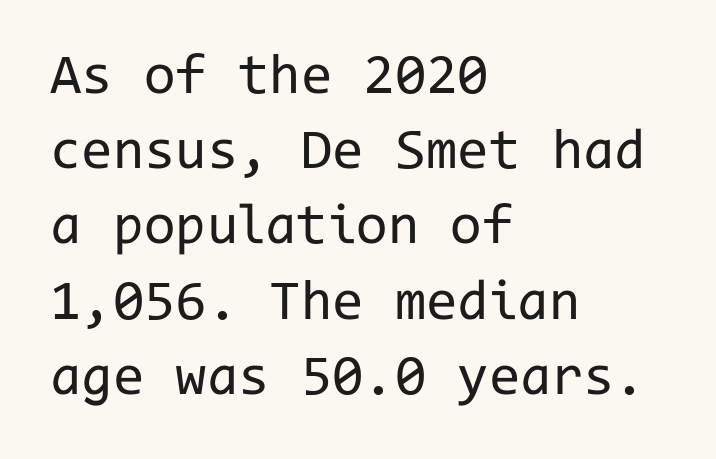
Serif or sans? Sans — the stroke terminals are bare. Each row of text sits above clean, open space. Ascenders rise straight up at ninety degrees. Think of a typewriter: that constant character pitch is what you see here. The face used here is rendered with its standard letterfit. Unbolded letterforms with no extra heft.
